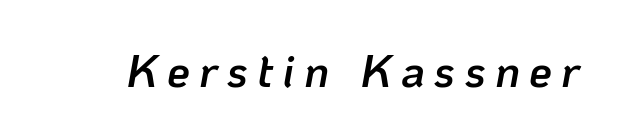
{"italic": "yes", "lean": "right", "slant_degrees": 10, "bold": "semi", "weight": "semibold", "width": "normal", "stroke_contrast": "low", "x_height": "medium", "monospaced": "no", "underline": "no", "letter_spacing": "wide", "letter_spacing_em": 0.2, "glyph_px": 46}
